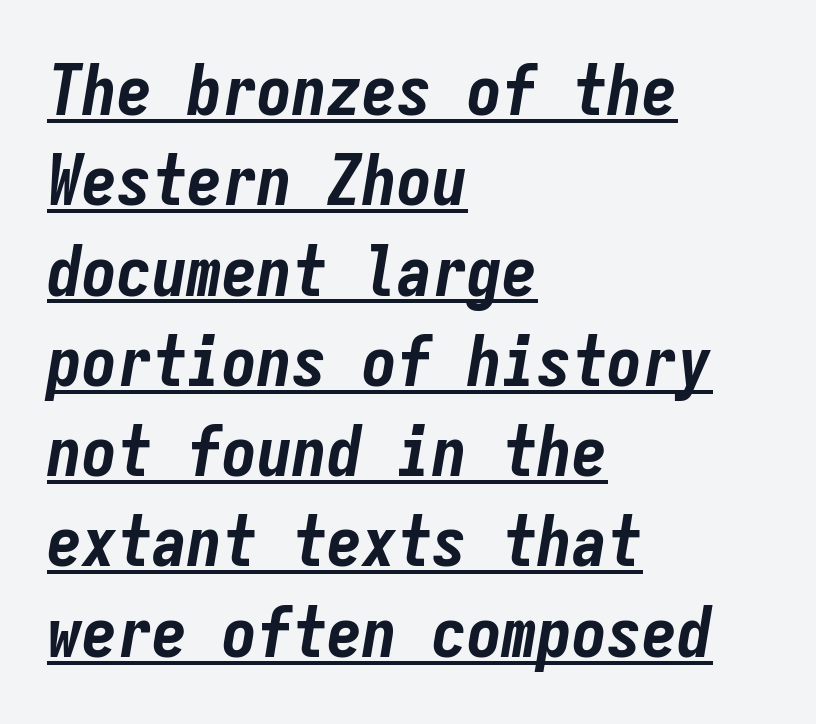
{"italic": "yes", "lean": "right", "slant_degrees": 9, "bold": "yes", "weight": "bold", "width": "condensed", "stroke_contrast": "low", "x_height": "medium", "monospaced": "yes", "underline": "yes", "align": "left", "line_spacing": "normal", "line_spacing_ratio": 1.29, "letter_spacing": "normal", "letter_spacing_em": 0.0, "glyph_px": 70}
